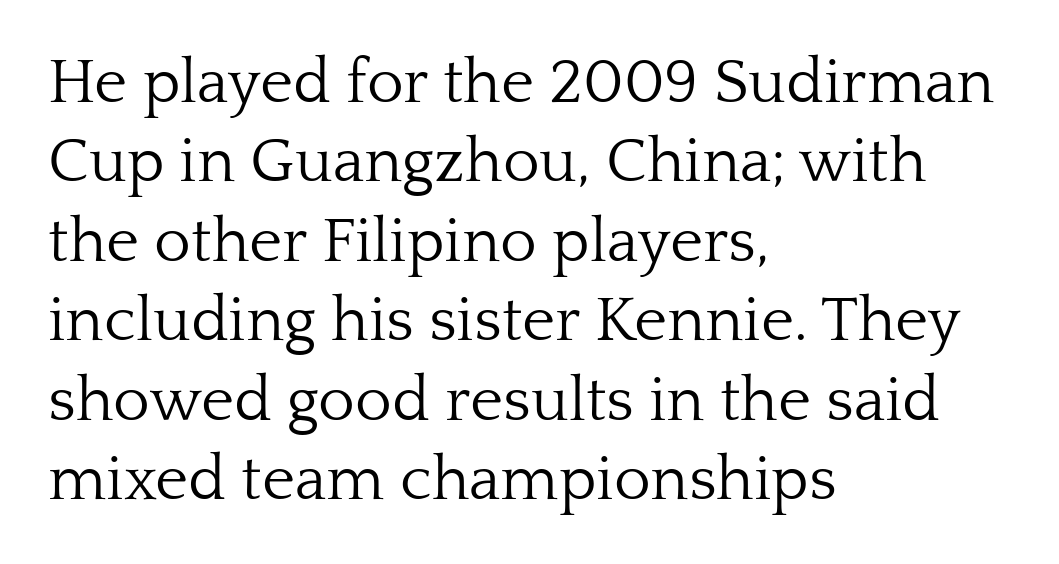
Q: Is the text bold? A: No.
Q: Is the text italic (slanted)? A: No, it is upright.
Q: Is the typeface a serif or a sans-serif typeface? A: Serif.
Q: Is the text underlined? A: No.
Q: How is the paragraph aligned? A: Left-aligned.
Q: Is the spacing between letters normal or unusually wide? A: Normal.
Q: Is the spacing between lines tight, normal or loose? A: Normal.
Q: Width (condensed, normal, or wide)? A: Normal.
Q: Stroke contrast? A: Low.
Q: x-height? A: Medium.
Q: Monospaced? A: No.
